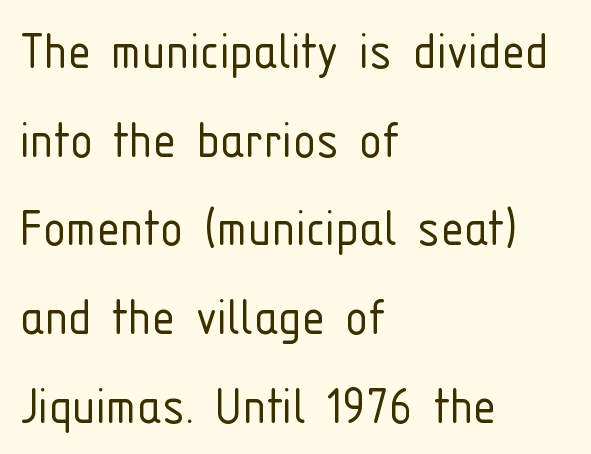
Q: Is the text bold? A: No.
Q: Is the text italic (slanted)? A: No, it is upright.
Q: Is the typeface a serif or a sans-serif typeface? A: Sans-serif.
Q: Is the text underlined? A: No.
Q: How is the paragraph aligned? A: Left-aligned.
Q: Is the spacing between letters normal or unusually wide? A: Normal.
Q: Is the spacing between lines tight, normal or loose? A: Normal.
Q: Width (condensed, normal, or wide)? A: Condensed.
Q: Stroke contrast? A: Low.
Q: x-height? A: Medium.
Q: Monospaced? A: No.
